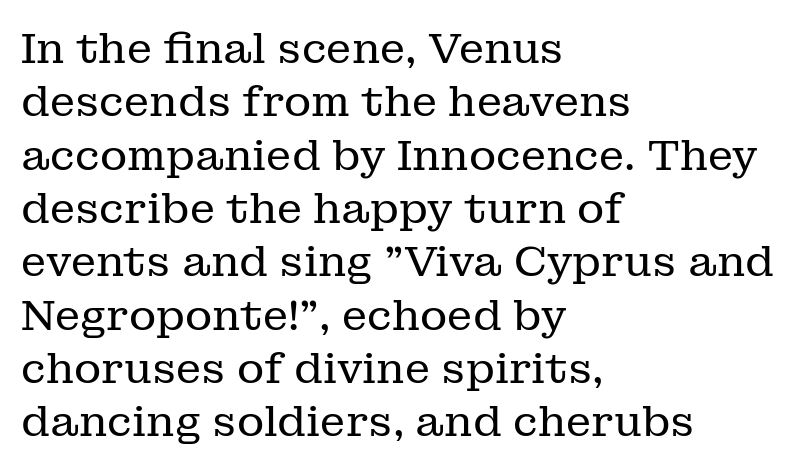
The image shows 42 px regular-weight serif type, upright; set left-aligned, normal line spacing (1.27x), normal letter spacing, not underlined; low stroke contrast and a medium x-height.
